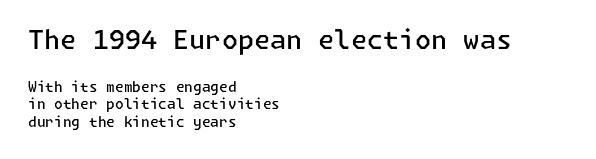
Nope, not italic — everything's standing straight. The string is rendered with underlining switched off. The letters are semibold — heavier than regular but short of a full bold. Caption: multi-line text, flush left, ragged right.
